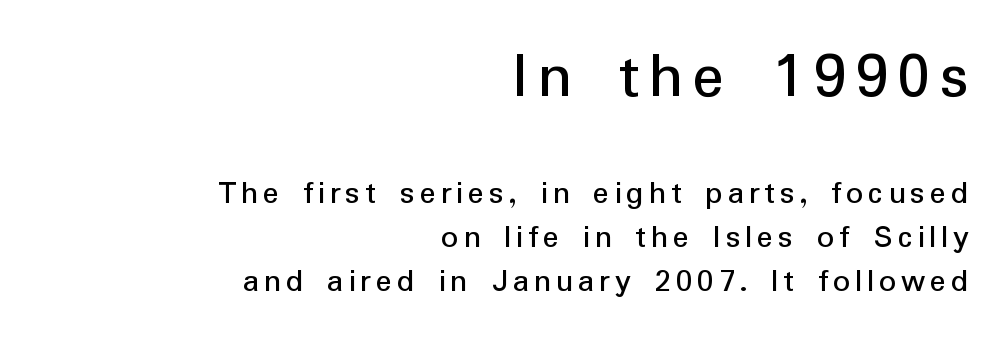
This sample keeps an unexceptional amount of space between lines. In terms of posture, this sample is upright. Visually the block forms a straight wall on the right and a jagged coastline on the left. The gap between lines stays unmarked. Ink coverage per letter is moderate at most.
